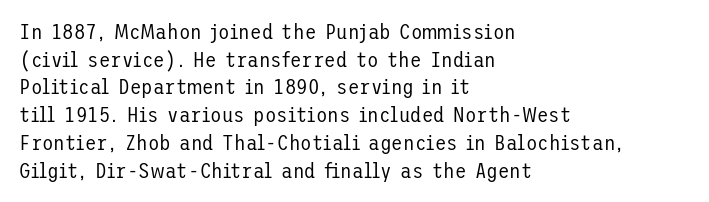
{"italic": "no", "bold": "no", "underline": "no", "align": "left", "line_spacing": "normal", "line_spacing_ratio": 1.32, "letter_spacing": "normal", "letter_spacing_em": 0.0, "glyph_px": 21}
